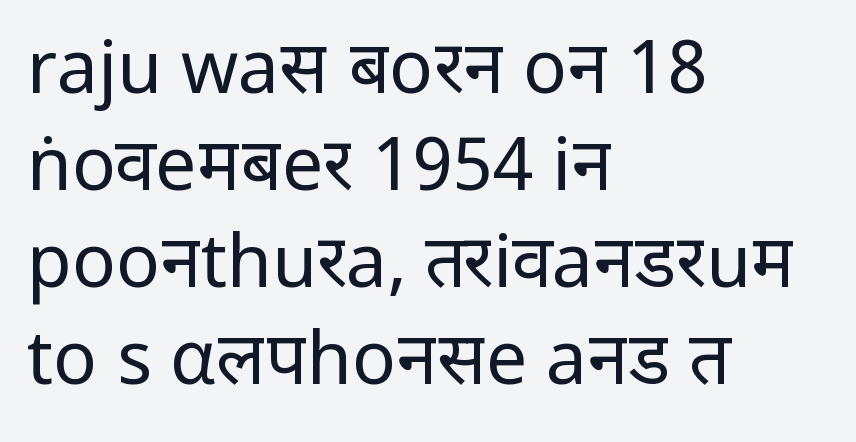
{"serif": "no", "italic": "no", "bold": "no", "weight": "regular", "width": "normal", "stroke_contrast": "low", "x_height": "medium", "monospaced": "no", "underline": "no", "align": "left", "line_spacing": "normal", "line_spacing_ratio": 1.33, "letter_spacing": "normal", "letter_spacing_em": 0.0, "glyph_px": 73}
